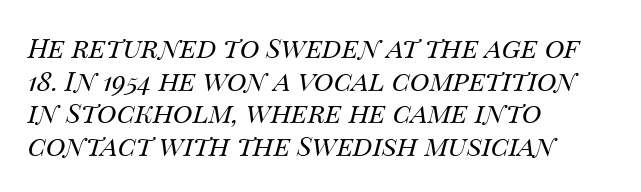
The image shows 27 px text type, italic (leaning right); set left-aligned, line spacing 1.21x, normal letter spacing, not underlined.
